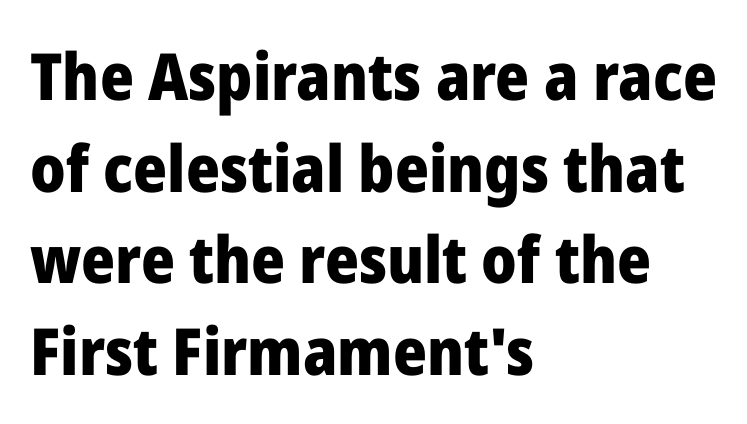
Q: Is the text bold? A: Yes.
Q: Is the text italic (slanted)? A: No, it is upright.
Q: Is the typeface a serif or a sans-serif typeface? A: Sans-serif.
Q: Is the text underlined? A: No.
Q: How is the paragraph aligned? A: Left-aligned.
Q: Is the spacing between letters normal or unusually wide? A: Normal.
Q: Is the spacing between lines tight, normal or loose? A: Normal.
Q: Width (condensed, normal, or wide)? A: Normal.
Q: Stroke contrast? A: Low.
Q: x-height? A: Medium.
Q: Monospaced? A: No.
